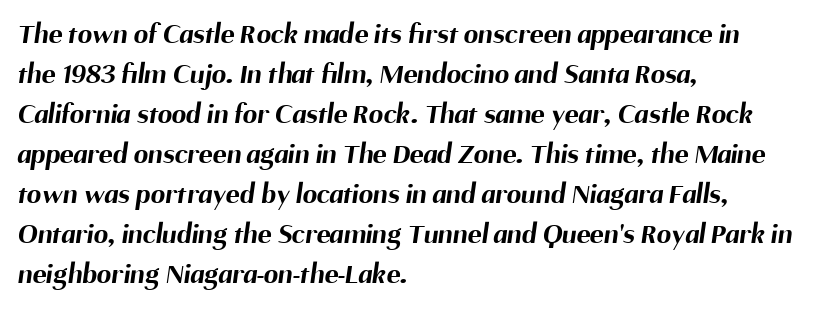
Vertically, the passage feels balanced, rows spaced as you'd expect. These lines keep a tight, regular rhythm from letter to letter. This sample is left-justified, so line endings fall wherever the words run out. Bold? Absolutely — the strokes are thick and heavy. Each letter keeps its own natural width here, so spacing adapts to shape. The glyphs in this specimen are sans serif.
